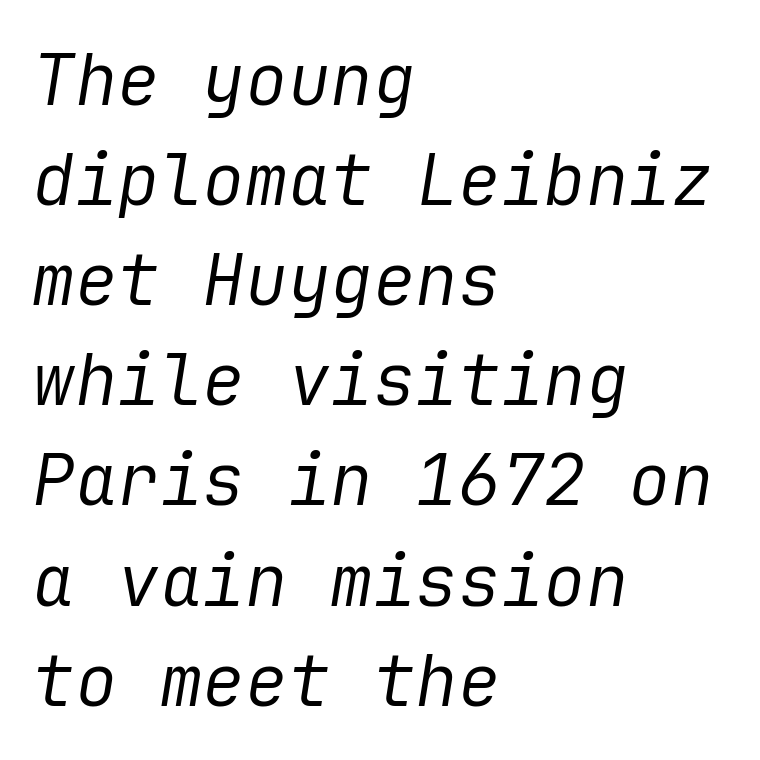
Q: Is the text bold? A: No.
Q: Is the text italic (slanted)? A: Yes, it leans right by about 9 degrees.
Q: Is the text underlined? A: No.
Q: How is the paragraph aligned? A: Left-aligned.
Q: Is the spacing between letters normal or unusually wide? A: Normal.
Q: Is the spacing between lines tight, normal or loose? A: Normal.
Q: Width (condensed, normal, or wide)? A: Normal.
Q: Stroke contrast? A: Low.
Q: x-height? A: Medium.
